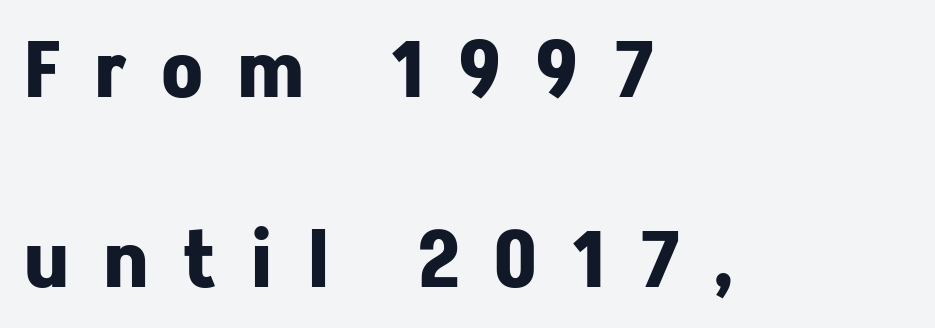
In CSS terms this would be text-align: left. You could not count columns in this text — the font is proportionally spaced. The lettering stays uniformly vertical, giving the passage a roman look. The string is rendered with underlining switched off.
